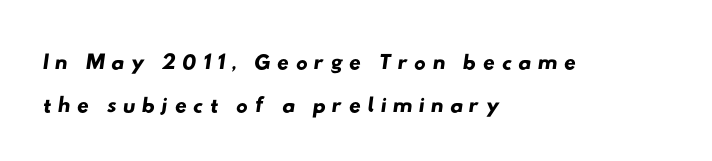
The image shows 33 px wide sans-serif type; set left-aligned, normal line spacing (1.3x), not underlined; low stroke contrast and a small x-height.
